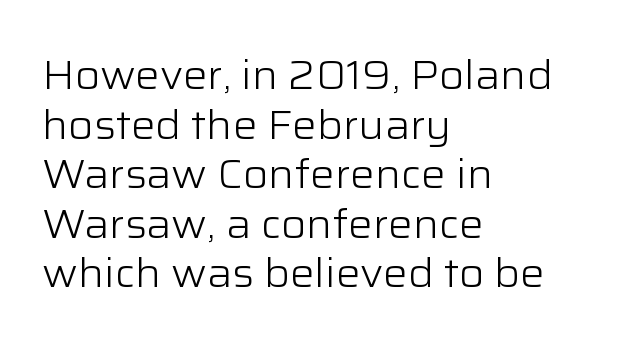
{"serif": "no", "italic": "no", "bold": "no", "weight": "light", "width": "normal", "stroke_contrast": "low", "x_height": "medium", "monospaced": "no", "underline": "no", "align": "left", "line_spacing_ratio": 1.21, "letter_spacing": "normal", "letter_spacing_em": 0.0, "glyph_px": 41}
